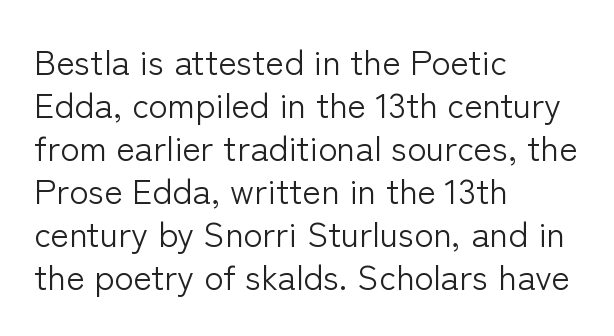
Honestly, the letter spacing is just normal — you wouldn't notice it. Rule under the text: the space is simply empty. Horizontally, the lines are justified to the leading edge only. In terms of letterform style, serifs are entirely absent. Character widths vary here, with narrow letters taking less room than wide ones. If you drew a line through each stem, it would be perfectly vertical.
